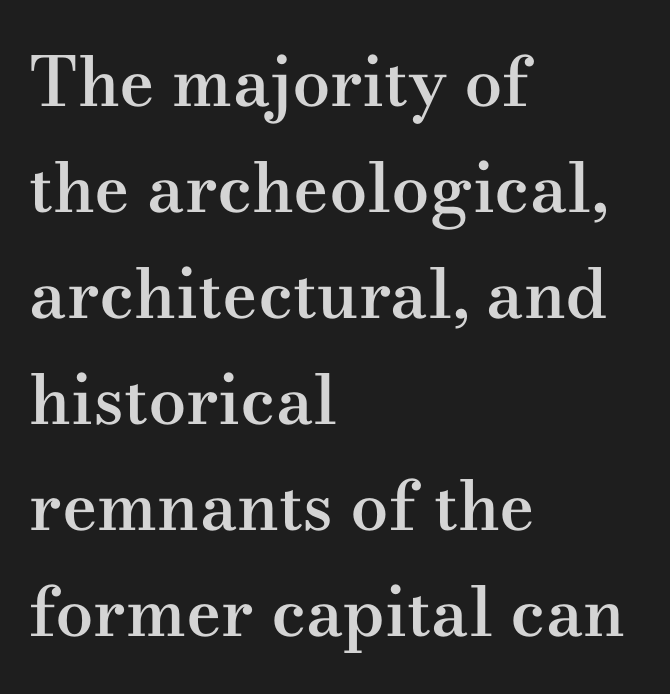
A typesetter would call this zero additional tracking. The rendering uses natural spacing where letterforms have individual widths. The typesetting leans somewhat heavy: a semibold. Ascenders rise straight up at ninety degrees.
